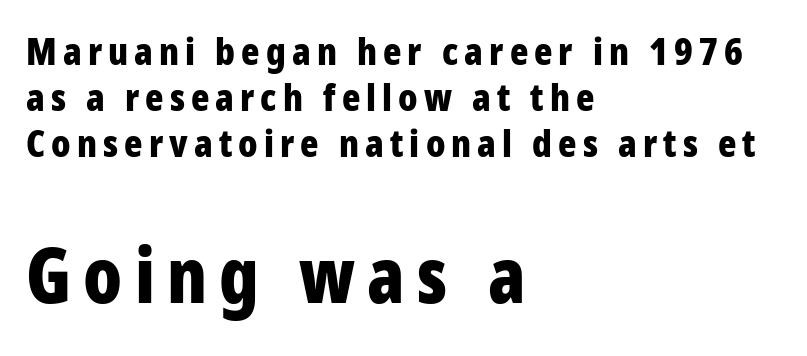
These lines are rendered in a variable-pitch font. The lines in this sample share a left origin and differ only in where they stop. Bigger letters appear in the bottom chunk; the top chunk is reduced. The gap between lines stays unmarked. The font's upright variant was chosen for this text.
